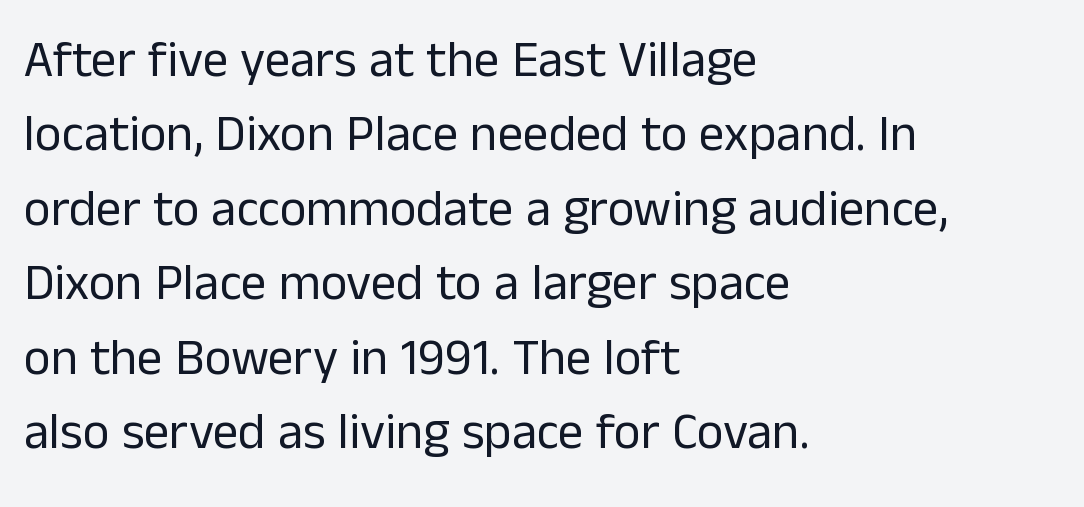
{"serif": "no", "italic": "no", "bold": "no", "weight": "regular", "width": "normal", "stroke_contrast": "low", "x_height": "medium", "monospaced": "no", "underline": "no", "align": "left", "line_spacing": "normal", "line_spacing_ratio": 1.46, "letter_spacing": "normal", "letter_spacing_em": 0.0, "glyph_px": 51}
